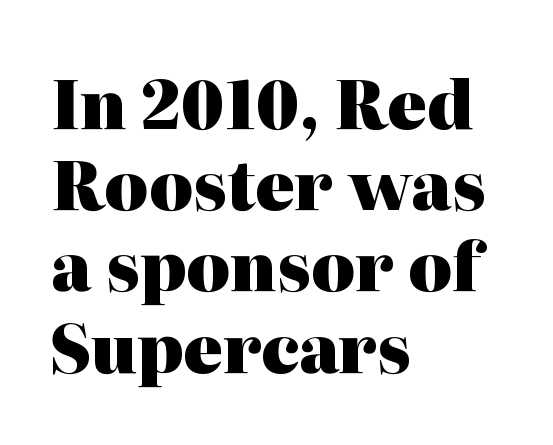
Q: Is the text bold? A: Yes.
Q: Is the text italic (slanted)? A: No, it is upright.
Q: Is the typeface a serif or a sans-serif typeface? A: Serif.
Q: Is the text underlined? A: No.
Q: How is the paragraph aligned? A: Left-aligned.
Q: Is the spacing between letters normal or unusually wide? A: Normal.
Q: Width (condensed, normal, or wide)? A: Normal.
Q: Stroke contrast? A: High.
Q: x-height? A: Medium.
Q: Monospaced? A: No.
